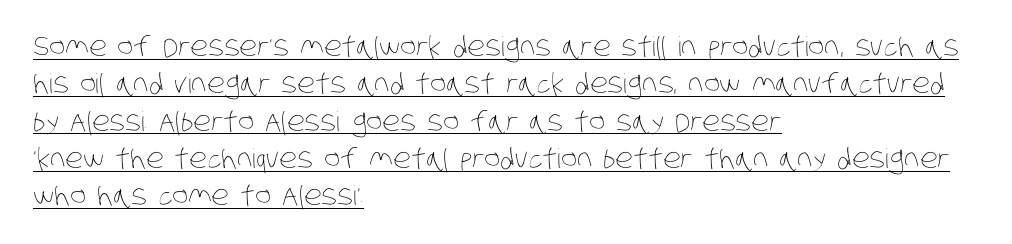
The image shows 27 px text type; set left-aligned, normal line spacing (1.38x), normal letter spacing, underlined.
